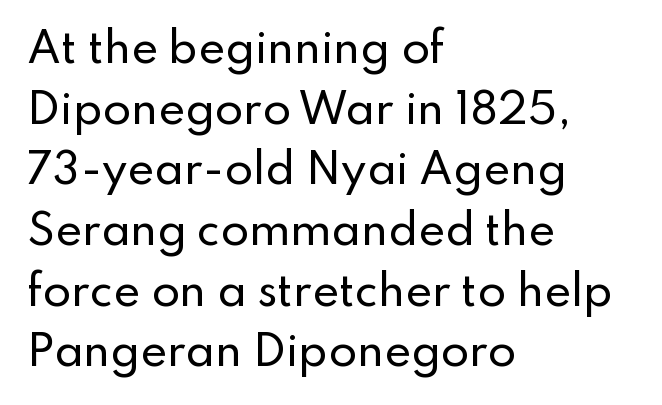
Spacing verdict: proportional, widths tailored to each character. This is sans-serif lettering, the kind often seen on screens and signage. Only glyphs here, with clear space below each row. Layout note: lines flush left. Is the letter spacing exaggerated? No — it looks like the ordinary default.
